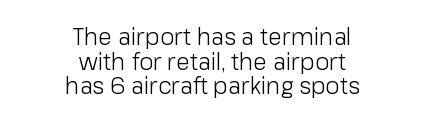
Q: Is the text bold? A: No.
Q: Is the text italic (slanted)? A: No, it is upright.
Q: Is the text underlined? A: No.
Q: How is the paragraph aligned? A: Centered.
Q: Is the spacing between letters normal or unusually wide? A: Normal.
Q: Is the spacing between lines tight, normal or loose? A: Tight.
